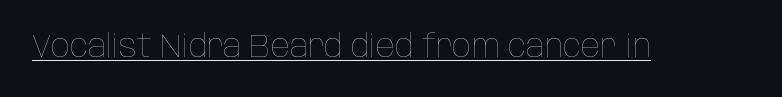
The image shows 31 px thin, condensed type, upright; set normal letter spacing, underlined; low stroke contrast and a large x-height.
